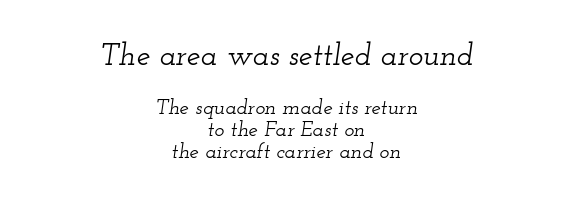
The image shows 31 px wide serif type, italic (leaning right); set centered, tight line spacing (1.04x), normal letter spacing, not underlined; the first (top) block is 1.48x larger; low stroke contrast and a small x-height.
